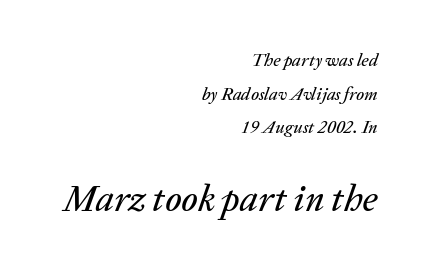
The image shows 37 px text type, italic (leaning right); set right-aligned, line spacing 1.87x, normal letter spacing, not underlined; the second (bottom) block is 2.06x larger; low stroke contrast and a medium x-height.
